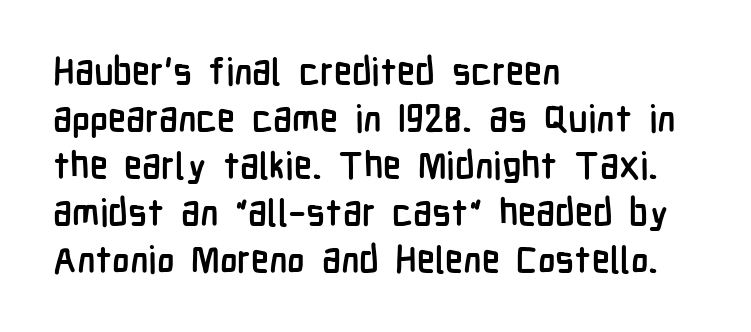
The image shows 37 px semibold, condensed sans-serif type, upright; set left-aligned, normal line spacing (1.27x), normal letter spacing, not underlined; low stroke contrast and a medium x-height.
